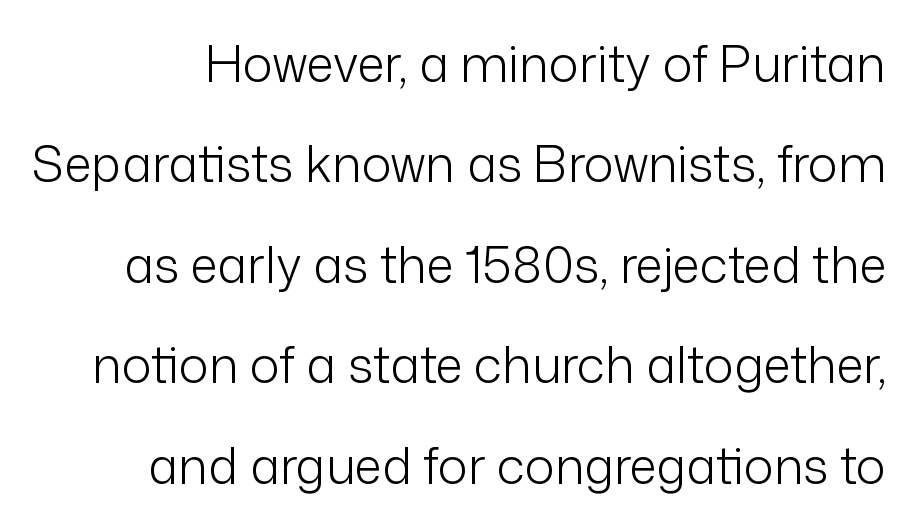
Is this a heavy cut? Hardly; it is regular or lighter. Just letters on the line, the space beneath them empty. The glyphs in this specimen are sans serif. This sample has the flowing, uneven cadence of proportional lettering. Compared with typical body copy, the letter spacing here is the same.
